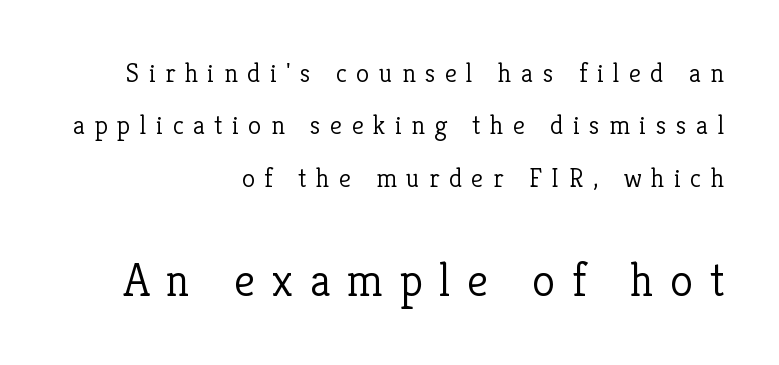
Q: Is the text bold? A: No.
Q: Is the text italic (slanted)? A: No, it is upright.
Q: Is the typeface a serif or a sans-serif typeface? A: Serif.
Q: Is the text underlined? A: No.
Q: How is the paragraph aligned? A: Right-aligned.
Q: Is the spacing between letters normal or unusually wide? A: Unusually wide.
Q: Is the spacing between lines tight, normal or loose? A: Loose.
Q: Which block of text is set in a larger size, the first (top) or the second (bottom)? A: The second (bottom) one.
Q: Width (condensed, normal, or wide)? A: Normal.
Q: Stroke contrast? A: Low.
Q: x-height? A: Medium.
Q: Monospaced? A: No.
